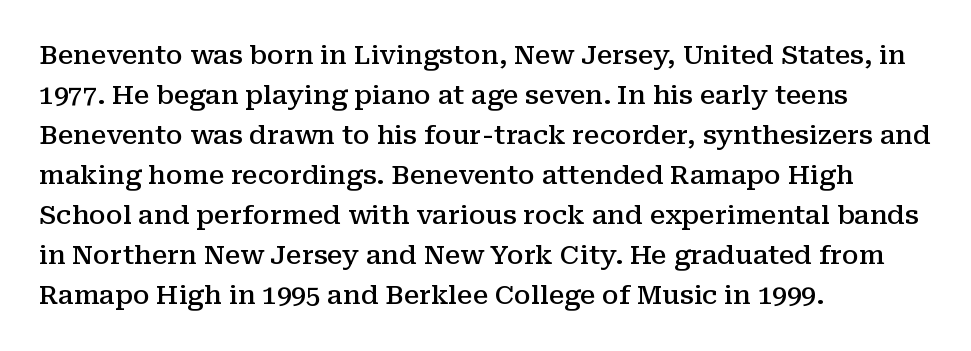
The image shows 26 px text type, upright; set left-aligned, normal line spacing (1.54x), normal letter spacing, not underlined.
